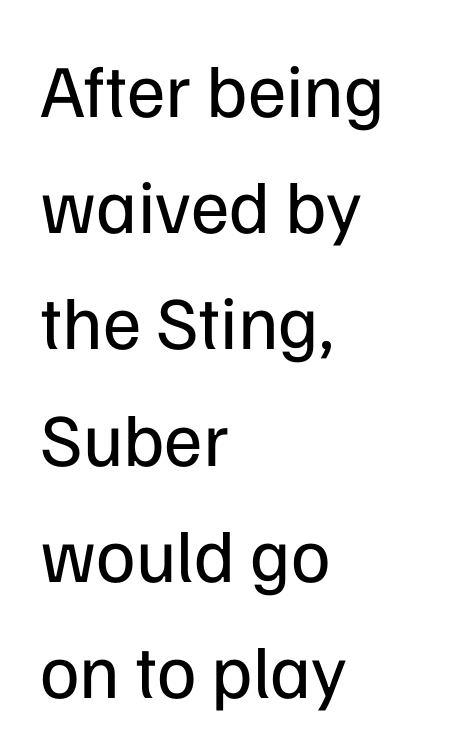
{"serif": "no", "italic": "no", "bold": "no", "weight": "regular", "width": "normal", "stroke_contrast": "low", "x_height": "medium", "monospaced": "no", "underline": "no", "align": "left", "line_spacing": "normal", "line_spacing_ratio": 1.55, "letter_spacing": "normal", "letter_spacing_em": 0.0, "glyph_px": 75}
